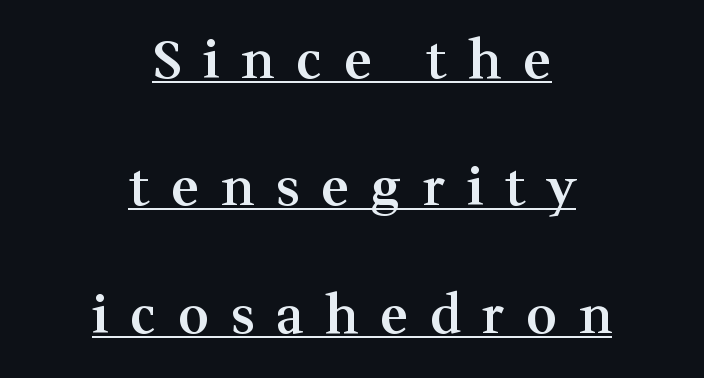
The image shows 52 px semibold serif type, upright; set centered, loose line spacing (2.45x), unusually wide letter spacing (+0.42 em), underlined; medium stroke contrast and a medium x-height.
